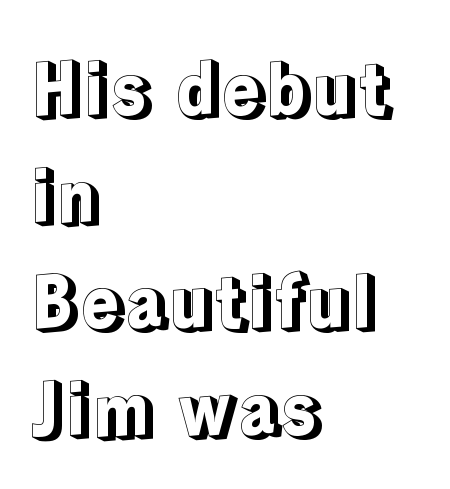
The image shows 72 px text type, upright; set left-aligned, normal line spacing (1.48x), normal letter spacing, not underlined; a medium x-height.
